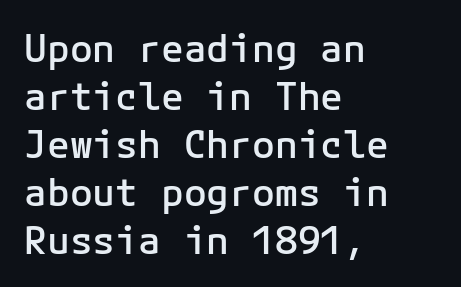
Q: Is the text bold? A: Semi-bold.
Q: Is the text italic (slanted)? A: No, it is upright.
Q: Is the typeface a serif or a sans-serif typeface? A: Sans-serif.
Q: Is the text underlined? A: No.
Q: How is the paragraph aligned? A: Left-aligned.
Q: Is the spacing between letters normal or unusually wide? A: Normal.
Q: Is the spacing between lines tight, normal or loose? A: Normal.
Q: Width (condensed, normal, or wide)? A: Normal.
Q: Stroke contrast? A: Low.
Q: x-height? A: Medium.
